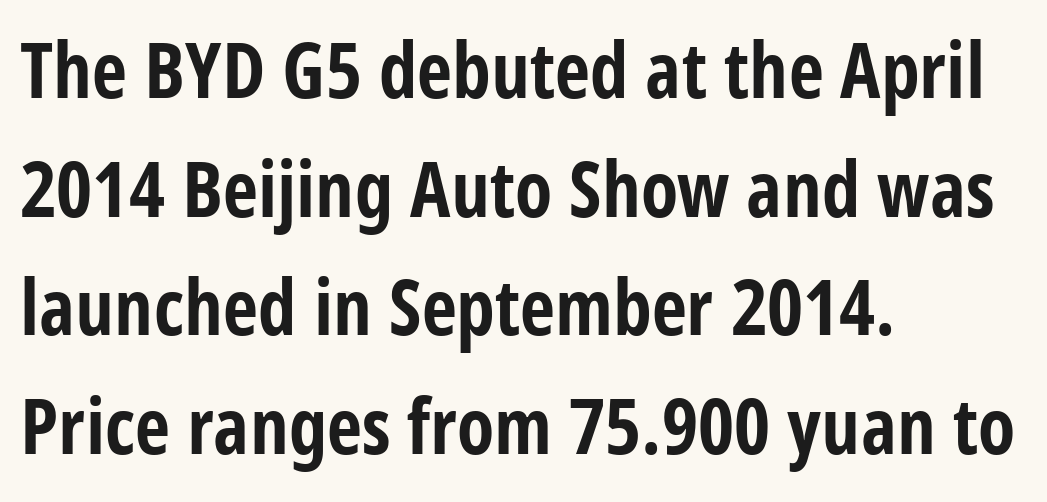
Q: Is the text bold? A: Yes.
Q: Is the text italic (slanted)? A: No, it is upright.
Q: Is the typeface a serif or a sans-serif typeface? A: Sans-serif.
Q: Is the text underlined? A: No.
Q: How is the paragraph aligned? A: Left-aligned.
Q: Is the spacing between letters normal or unusually wide? A: Normal.
Q: Is the spacing between lines tight, normal or loose? A: Normal.
Q: Width (condensed, normal, or wide)? A: Condensed.
Q: Stroke contrast? A: Low.
Q: x-height? A: Large.
Q: Monospaced? A: No.
